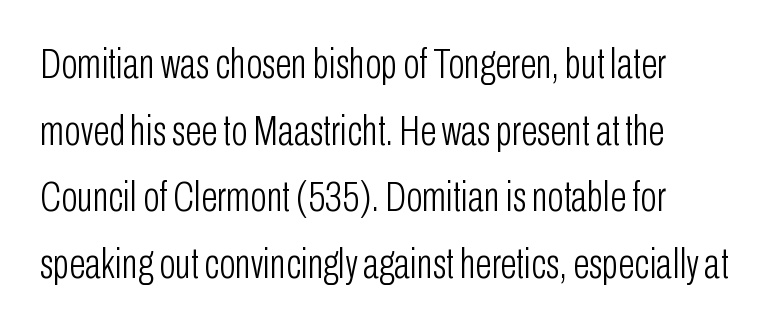
The image shows 43 px light, condensed sans-serif type, upright; set left-aligned, normal line spacing (1.55x), normal letter spacing, not underlined; low stroke contrast and a medium x-height.
